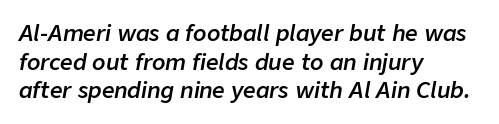
{"italic": "yes", "lean": "right", "slant_degrees": 9, "bold": "semi", "underline": "no", "align": "left", "line_spacing": "normal", "line_spacing_ratio": 1.3, "letter_spacing": "normal", "letter_spacing_em": 0.0, "glyph_px": 22}
